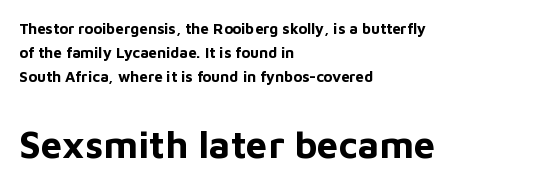
{"serif": "no", "italic": "no", "bold": "yes", "weight": "bold", "width": "normal", "stroke_contrast": "low", "x_height": "medium", "monospaced": "no", "underline": "no", "align": "left", "line_spacing": "normal", "line_spacing_ratio": 1.6, "letter_spacing": "normal", "letter_spacing_em": 0.0, "larger_block": "second", "size_ratio": 2.53, "glyph_px": 38}
